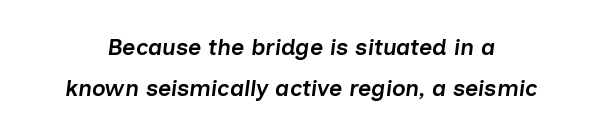
Q: Is the text bold? A: Semi-bold.
Q: Is the text italic (slanted)? A: Yes, it leans right by about 7 degrees.
Q: Is the text underlined? A: No.
Q: Is the spacing between letters normal or unusually wide? A: Normal.
